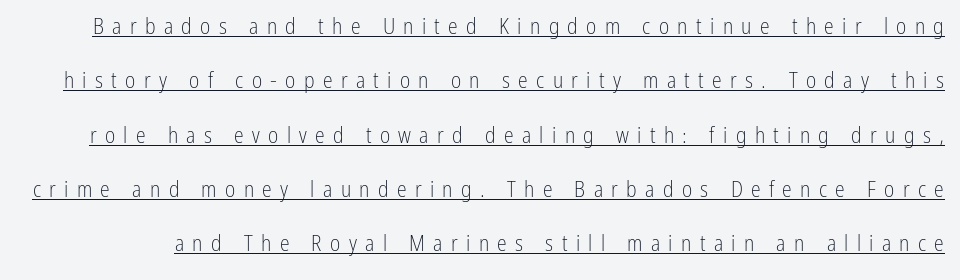
The type sits square on the baseline with zero lean. Loosely led — the rows are spread out. This is not heavy type; no bold has been used. The tracking jumps out immediately: characters are airy and widely separated. These characters rest on top of a visible drawn line.
